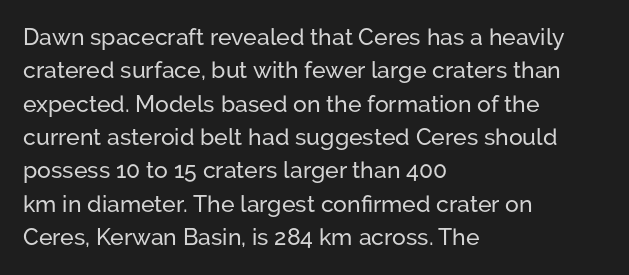
The image shows 23 px text type, upright; set left-aligned, normal line spacing (1.45x), normal letter spacing, not underlined.
